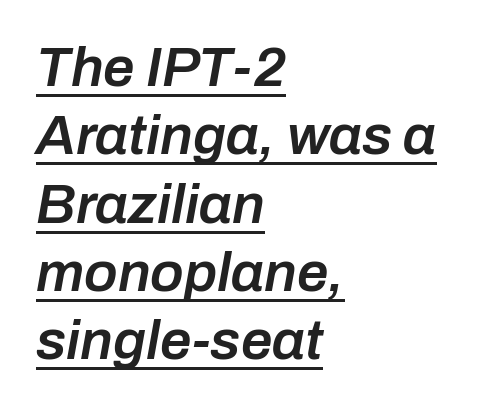
{"italic": "yes", "lean": "right", "slant_degrees": 10, "bold": "semi", "weight": "semibold", "width": "normal", "stroke_contrast": "low", "x_height": "medium", "monospaced": "no", "underline": "yes", "align": "left", "line_spacing_ratio": 1.22, "letter_spacing": "normal", "letter_spacing_em": 0.0, "glyph_px": 56}
